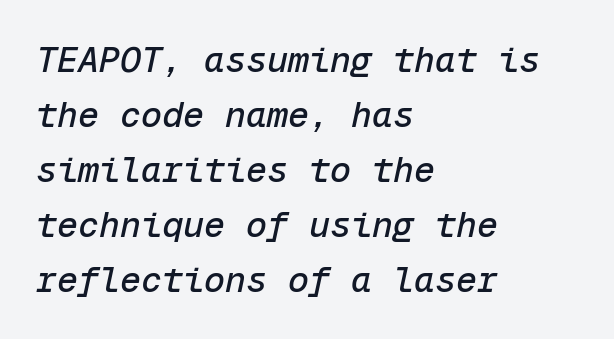
{"italic": "yes", "lean": "right", "slant_degrees": 12, "width": "normal", "stroke_contrast": "low", "x_height": "medium", "monospaced": "yes", "underline": "no", "align": "left", "line_spacing": "normal", "line_spacing_ratio": 1.57, "letter_spacing": "normal", "letter_spacing_em": 0.0, "glyph_px": 35}
